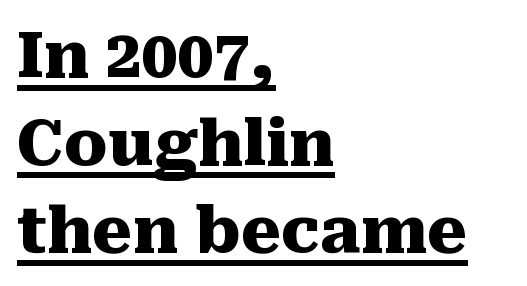
The image shows 64 px heavy serif type, upright; set left-aligned, normal line spacing (1.37x), normal letter spacing, underlined; medium stroke contrast and a medium x-height.
